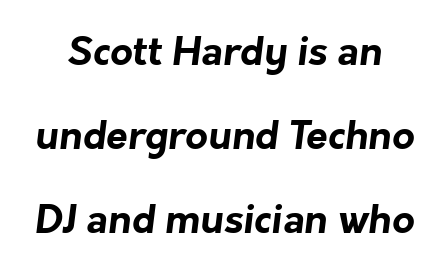
{"serif": "no", "bold": "yes", "weight": "bold", "width": "normal", "stroke_contrast": "low", "x_height": "medium", "monospaced": "no", "underline": "no", "line_spacing": "loose", "line_spacing_ratio": 2.16, "letter_spacing": "normal", "letter_spacing_em": 0.0, "glyph_px": 39}
